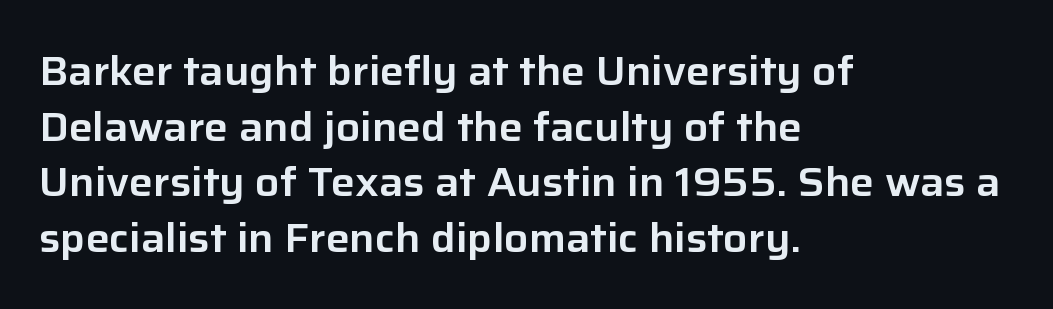
The image shows 40 px sans-serif type, upright; set left-aligned, normal line spacing (1.39x), normal letter spacing, not underlined; low stroke contrast and a medium x-height.
